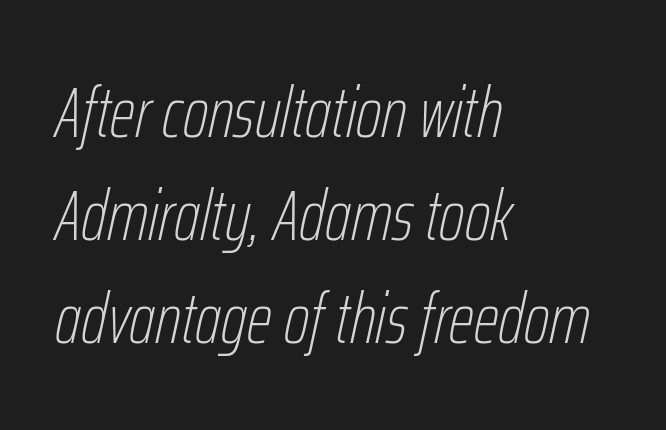
Q: Is the text bold? A: No.
Q: Is the text italic (slanted)? A: Yes, it leans right by about 12 degrees.
Q: Is the text underlined? A: No.
Q: How is the paragraph aligned? A: Left-aligned.
Q: Is the spacing between letters normal or unusually wide? A: Normal.
Q: Is the spacing between lines tight, normal or loose? A: Normal.
Q: Width (condensed, normal, or wide)? A: Condensed.
Q: Stroke contrast? A: Low.
Q: x-height? A: Medium.
Q: Monospaced? A: No.
